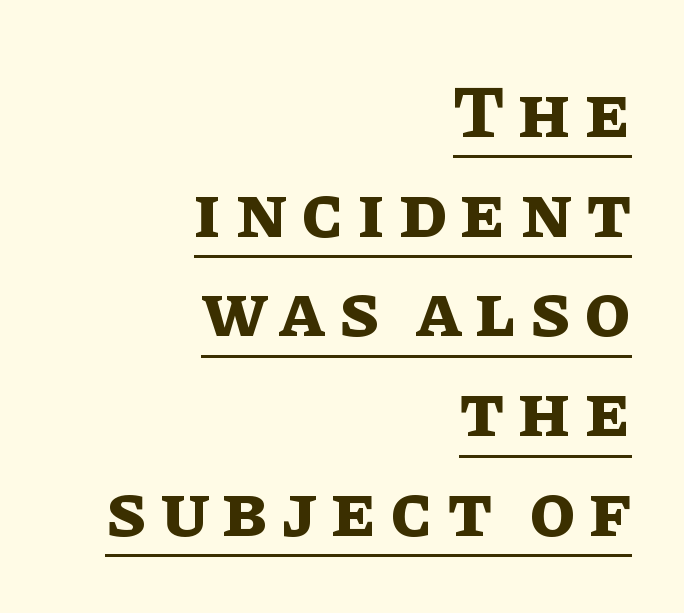
When letters stand straight like this, we call the style roman or upright. A full-strength bold gives these letters their thick strokes. Note the varied advance widths — an 'i' is clearly narrower than an 'm'. The lines in this sample share a right terminus and differ only in where they begin. The words here are underlined. The passage shown stacks its lines at a standard gap.
